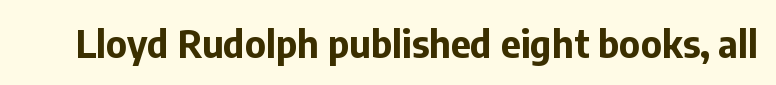
Q: Is the text bold? A: Yes.
Q: Is the text italic (slanted)? A: No, it is upright.
Q: Is the typeface a serif or a sans-serif typeface? A: Sans-serif.
Q: Is the text underlined? A: No.
Q: Is the spacing between letters normal or unusually wide? A: Normal.
Q: Width (condensed, normal, or wide)? A: Normal.
Q: Stroke contrast? A: Low.
Q: x-height? A: Medium.
Q: Monospaced? A: No.
